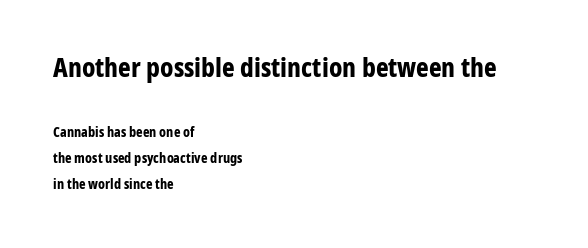
The image shows 27 px bold type, upright; set left-aligned, line spacing 1.84x, normal letter spacing, not underlined; the first (top) block is 1.93x larger.
